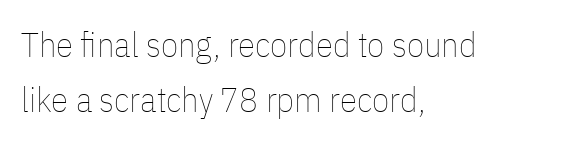
Q: Is the text bold? A: No.
Q: Is the text italic (slanted)? A: No, it is upright.
Q: Is the text underlined? A: No.
Q: How is the paragraph aligned? A: Left-aligned.
Q: Is the spacing between letters normal or unusually wide? A: Normal.
Q: Is the spacing between lines tight, normal or loose? A: Normal.
Q: Width (condensed, normal, or wide)? A: Condensed.
Q: Stroke contrast? A: Low.
Q: x-height? A: Medium.
Q: Monospaced? A: No.
